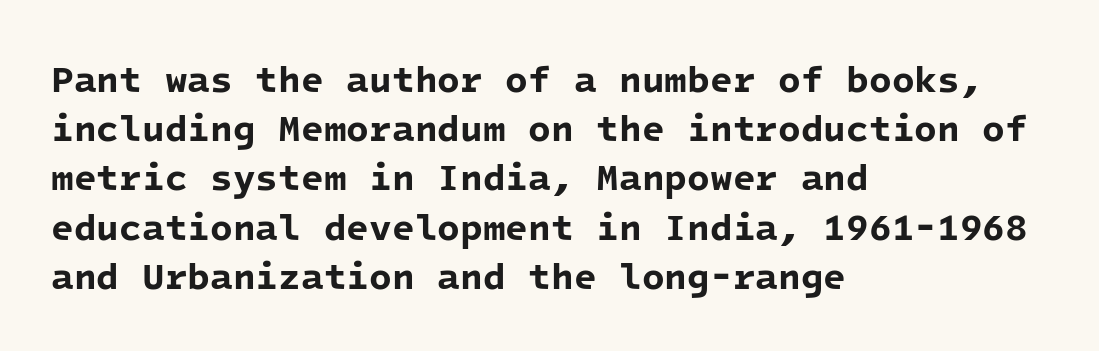
Q: Is the text bold? A: Yes.
Q: Is the typeface a serif or a sans-serif typeface? A: Sans-serif.
Q: Is the text underlined? A: No.
Q: How is the paragraph aligned? A: Left-aligned.
Q: Is the spacing between letters normal or unusually wide? A: Normal.
Q: Is the spacing between lines tight, normal or loose? A: Normal.
Q: Width (condensed, normal, or wide)? A: Normal.
Q: Stroke contrast? A: Low.
Q: x-height? A: Medium.
Q: Monospaced? A: Yes.
